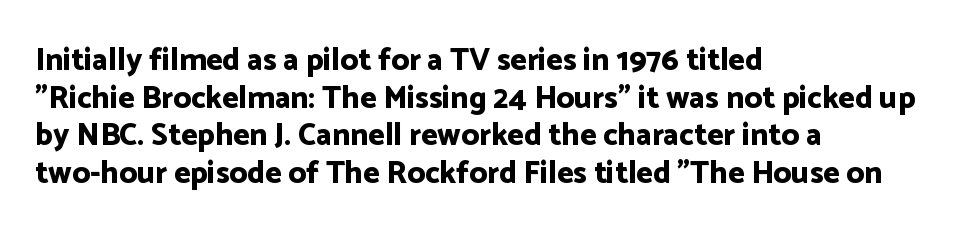
The image shows 31 px bold sans-serif type, upright; set left-aligned, line spacing 1.21x, normal letter spacing, not underlined; low stroke contrast and a medium x-height.
